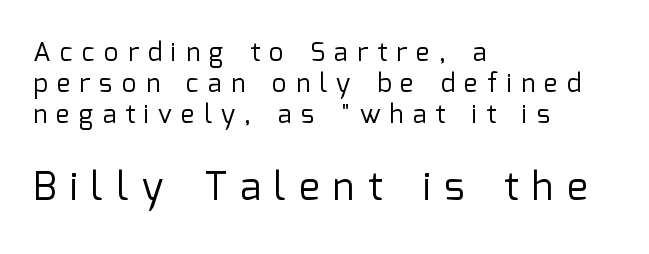
The image shows 39 px regular-weight sans-serif type, upright; set left-aligned, line spacing 1.2x, unusually wide letter spacing (+0.35 em), not underlined; the second (bottom) block is 1.5x larger; low stroke contrast and a medium x-height.
